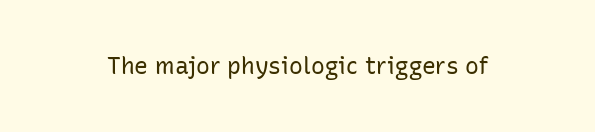
{"italic": "no", "bold": "no", "underline": "no", "letter_spacing": "normal", "letter_spacing_em": 0.0, "glyph_px": 23}
